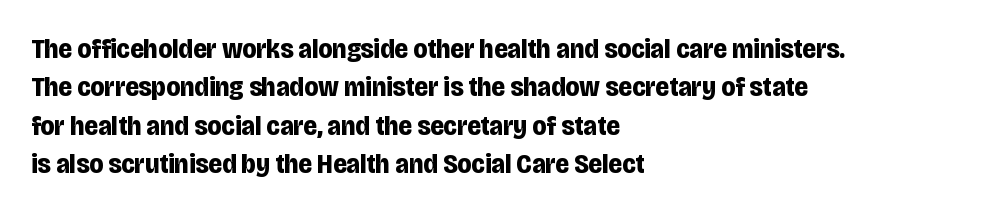
{"serif": "no", "italic": "no", "bold": "yes", "weight": "bold", "width": "condensed", "stroke_contrast": "low", "x_height": "large", "monospaced": "no", "underline": "no", "align": "left", "line_spacing": "normal", "line_spacing_ratio": 1.37, "letter_spacing": "normal", "letter_spacing_em": 0.0, "glyph_px": 28}
